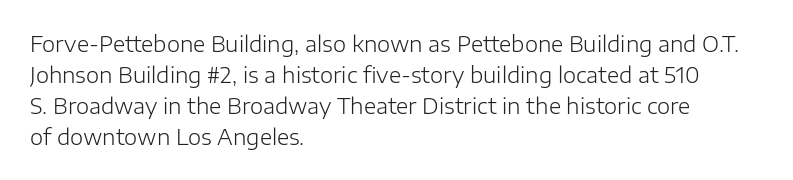
If you drew a line through each stem, it would be perfectly vertical. Leftover space on each line is placed entirely after the last word. The vertical gap from one line to the next is medium. The specimen omits any rule beneath the text block's lines.
